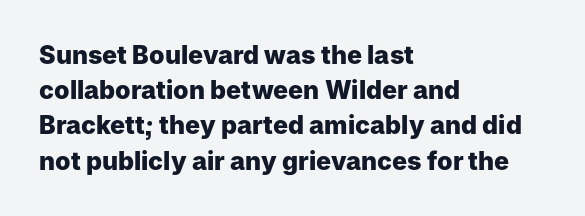
Q: Is the text bold? A: Yes.
Q: Is the text italic (slanted)? A: No, it is upright.
Q: Is the text underlined? A: No.
Q: How is the paragraph aligned? A: Left-aligned.
Q: Is the spacing between letters normal or unusually wide? A: Normal.
Q: Is the spacing between lines tight, normal or loose? A: Normal.
